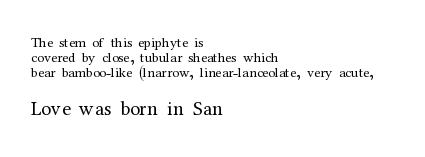
{"italic": "no", "bold": "no", "underline": "no", "align": "left", "line_spacing": "tight", "line_spacing_ratio": 1.06, "letter_spacing": "normal", "letter_spacing_em": 0.0, "larger_block": "second", "size_ratio": 1.43, "glyph_px": 20}
